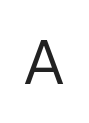
{"serif": "no", "italic": "no", "bold": "no", "weight": "regular", "width": "normal", "stroke_contrast": "low", "x_height": "medium", "monospaced": "no", "underline": "no", "letter_spacing": "wide", "letter_spacing_em": 0.29, "glyph_px": 62}
